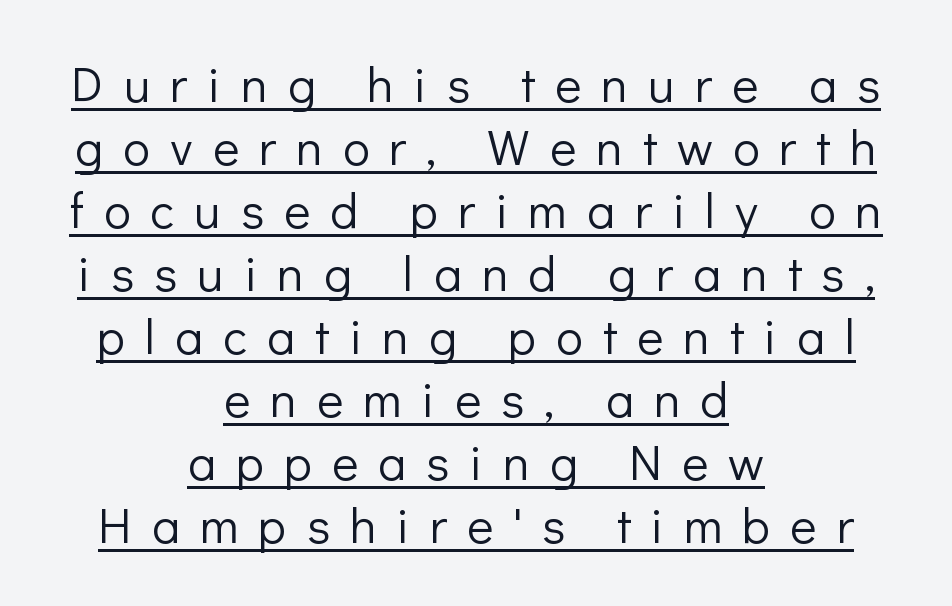
The image shows 50 px light sans-serif type, upright; set centered, normal line spacing (1.26x), unusually wide letter spacing (+0.4 em), underlined; low stroke contrast and a medium x-height.
